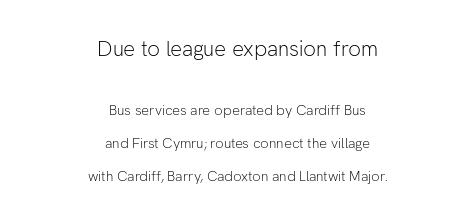
The specimen reads as upright at a glance. Tracking here is standard; glyphs follow each other at the usual distance. Descenders are the only things crossing below the line. This sample trades compactness for vertical openness between lines.
